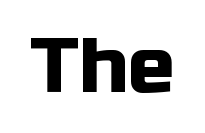
The space directly below the letters is spotless. Serif or sans? Sans — the stroke terminals are bare. The specimen reads as upright at a glance. The letters advance in unequal steps, a hallmark of proportional type. Inter-character spacing is left at the font's built-in metrics.
